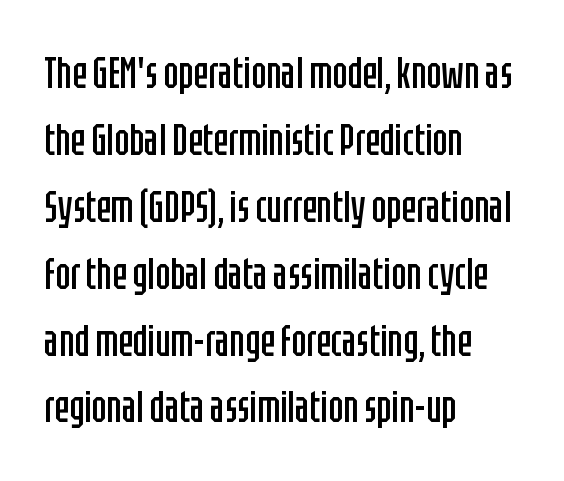
{"serif": "no", "italic": "no", "bold": "no", "weight": "regular", "width": "condensed", "stroke_contrast": "low", "x_height": "large", "monospaced": "no", "underline": "no", "align": "left", "line_spacing": "normal", "line_spacing_ratio": 1.52, "letter_spacing": "normal", "letter_spacing_em": 0.0, "glyph_px": 44}
